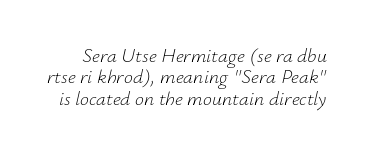
{"italic": "yes", "lean": "right", "slant_degrees": 12, "bold": "no", "underline": "no", "line_spacing": "tight", "line_spacing_ratio": 1.07, "letter_spacing": "normal", "letter_spacing_em": 0.0, "glyph_px": 20}
